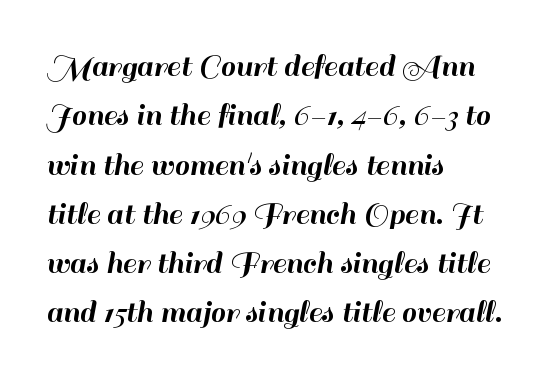
The image shows 34 px sans-serif type; set left-aligned, normal line spacing (1.45x), normal letter spacing, not underlined; high stroke contrast and a small x-height.
